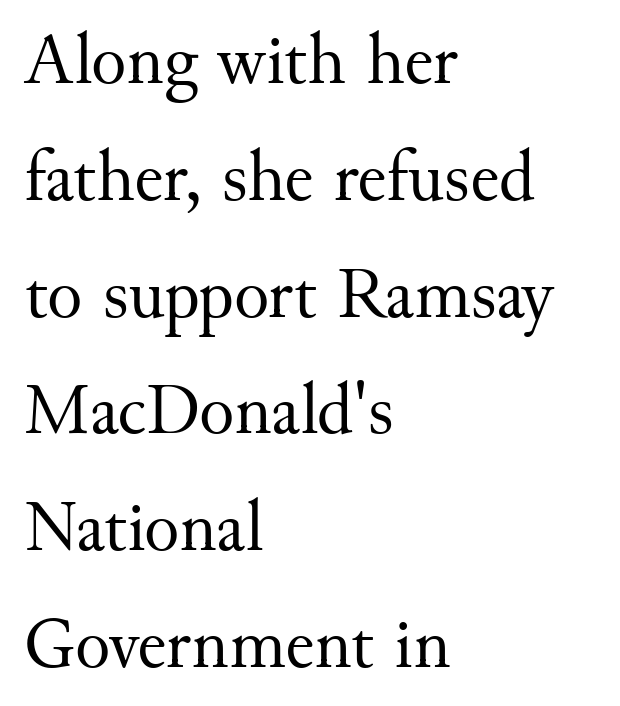
The zone under the glyphs is completely vacant. Varying glyph widths throughout — classic text-font behaviour. The strokes are not fattened; the text isn't bold. Regarding leading, the lines here are spaced in the standard way. The designer went with a serif here, giving each stem small feet.
